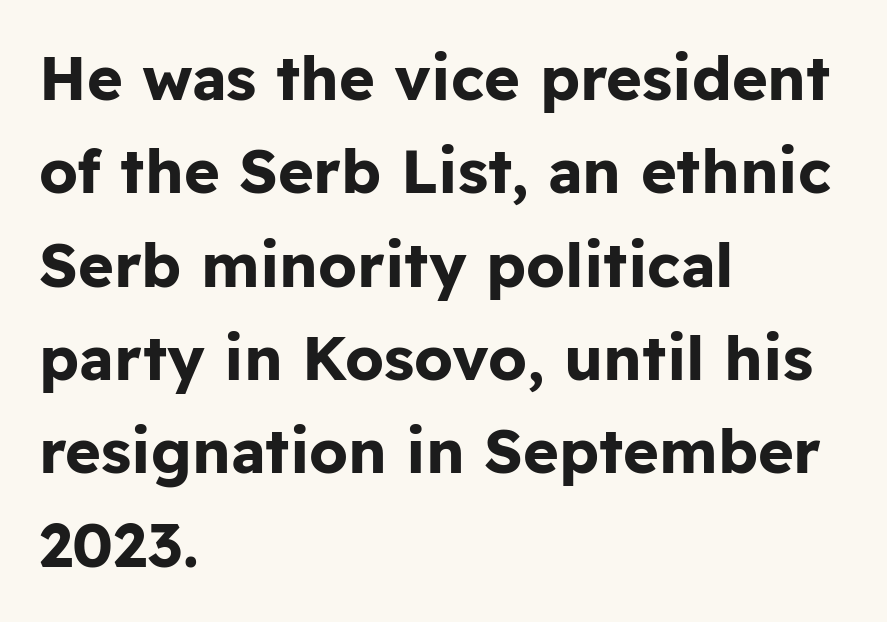
Q: Is the text bold? A: Yes.
Q: Is the text italic (slanted)? A: No, it is upright.
Q: Is the typeface a serif or a sans-serif typeface? A: Sans-serif.
Q: Is the text underlined? A: No.
Q: How is the paragraph aligned? A: Left-aligned.
Q: Is the spacing between letters normal or unusually wide? A: Normal.
Q: Is the spacing between lines tight, normal or loose? A: Normal.
Q: Width (condensed, normal, or wide)? A: Normal.
Q: Stroke contrast? A: Low.
Q: x-height? A: Medium.
Q: Monospaced? A: No.
